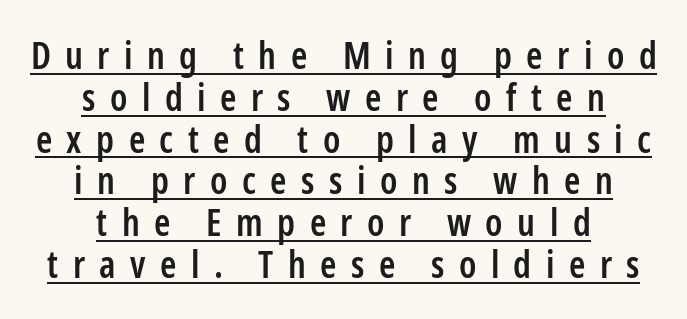
Q: Is the text bold? A: Semi-bold.
Q: Is the text italic (slanted)? A: No, it is upright.
Q: Is the typeface a serif or a sans-serif typeface? A: Sans-serif.
Q: Is the text underlined? A: Yes.
Q: How is the paragraph aligned? A: Centered.
Q: Is the spacing between letters normal or unusually wide? A: Unusually wide.
Q: Is the spacing between lines tight, normal or loose? A: Tight.
Q: Width (condensed, normal, or wide)? A: Condensed.
Q: Stroke contrast? A: Low.
Q: x-height? A: Medium.
Q: Monospaced? A: No.
